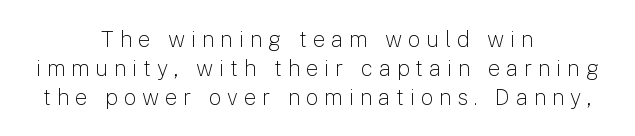
Q: Is the text bold? A: No.
Q: Is the text italic (slanted)? A: No, it is upright.
Q: Is the text underlined? A: No.
Q: How is the paragraph aligned? A: Centered.
Q: Is the spacing between letters normal or unusually wide? A: Unusually wide.
Q: Is the spacing between lines tight, normal or loose? A: Normal.
